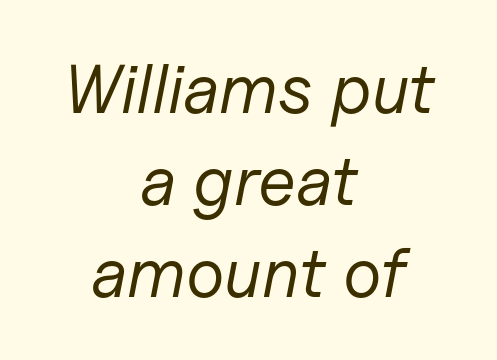
{"italic": "yes", "lean": "right", "slant_degrees": 11, "bold": "no", "weight": "regular", "width": "normal", "stroke_contrast": "low", "x_height": "medium", "monospaced": "no", "underline": "no", "align": "center", "line_spacing": "normal", "line_spacing_ratio": 1.33, "letter_spacing": "normal", "letter_spacing_em": 0.0, "glyph_px": 69}
